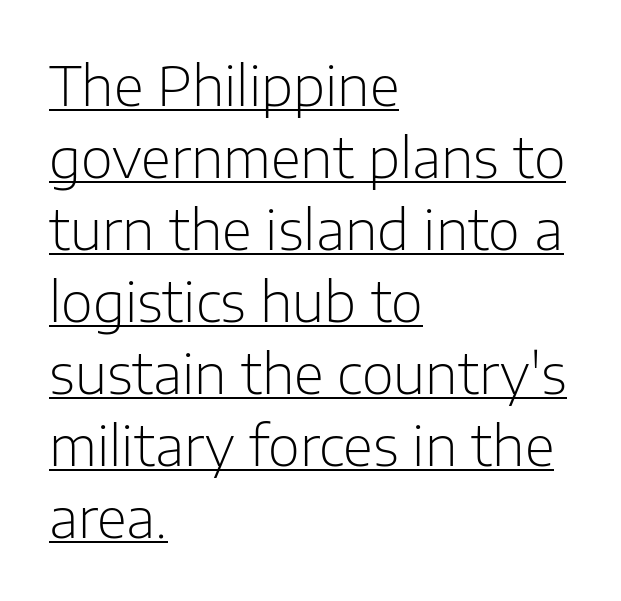
A classic flush-left, rag-right setting is used for this passage. Every character sits straight up, as roman type does. This block has exactly the height ordinary leading produces. Look at the tracking — it's just the regular setting, nothing added. The letters advance in unequal steps, a hallmark of proportional type.
